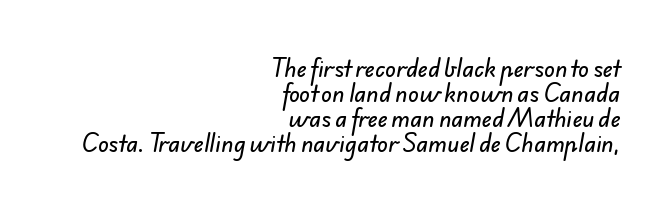
Default kerning and tracking; the words read as compact shapes. Leading is clearly below the norm, producing a dense column. This sample is right-justified, so line beginnings fall wherever the words allow. Letters rest on an invisible, unmarked baseline.
